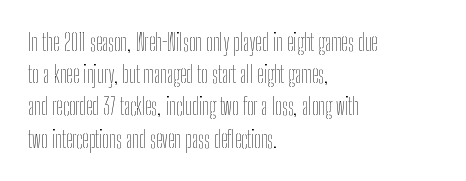
{"italic": "no", "bold": "no", "underline": "no", "align": "left", "line_spacing": "normal", "line_spacing_ratio": 1.4, "letter_spacing": "normal", "letter_spacing_em": 0.0, "glyph_px": 23}
